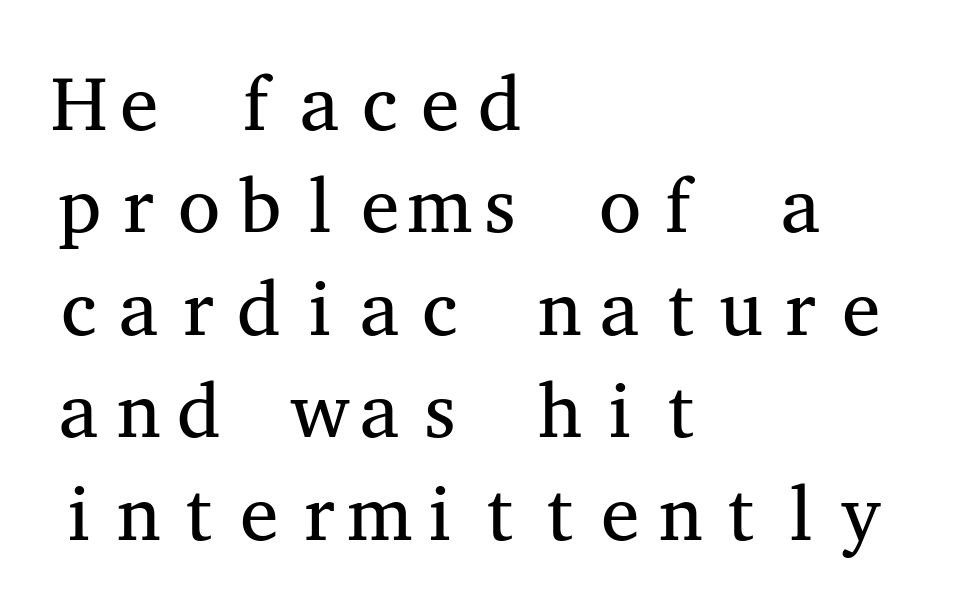
The image shows 77 px regular-weight, wide serif type, upright, monospaced; set left-aligned, normal line spacing (1.33x), normal letter spacing, not underlined; medium stroke contrast and a medium x-height.
